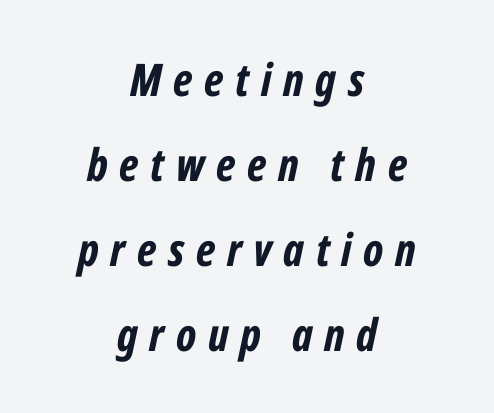
The horizontal fit of the characters is loose and conspicuously gappy. Spacing verdict: proportional, widths tailored to each character. Clear beneath every line of the passage. Layout note: lines centered. I'd describe the lettering as bold — thick and assertive. The axis of the letterforms is tilted away from vertical.
